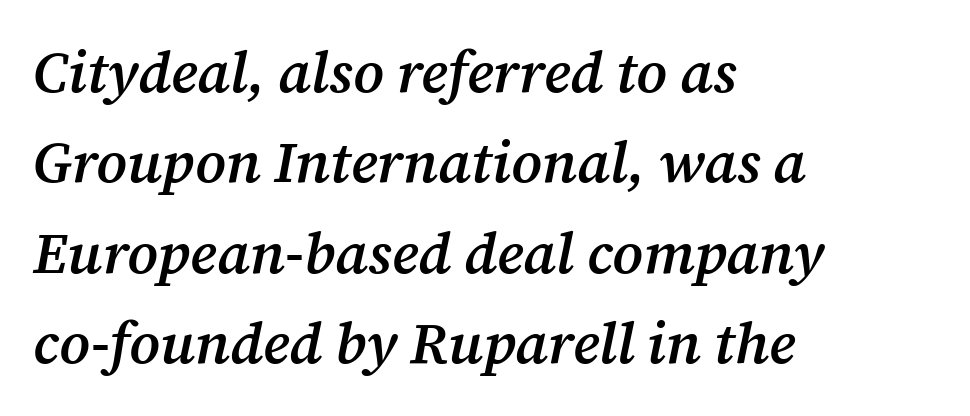
Q: Is the text bold? A: Semi-bold.
Q: Is the text italic (slanted)? A: Yes, it leans right by about 12 degrees.
Q: Is the typeface a serif or a sans-serif typeface? A: Serif.
Q: Is the text underlined? A: No.
Q: How is the paragraph aligned? A: Left-aligned.
Q: Is the spacing between letters normal or unusually wide? A: Normal.
Q: Is the spacing between lines tight, normal or loose? A: Normal.
Q: Width (condensed, normal, or wide)? A: Normal.
Q: Stroke contrast? A: Medium.
Q: x-height? A: Medium.
Q: Monospaced? A: No.
